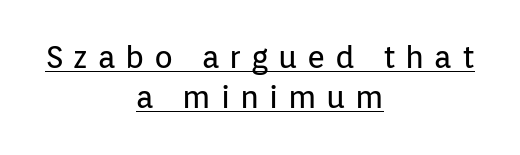
Q: Is the text bold? A: No.
Q: Is the text italic (slanted)? A: No, it is upright.
Q: Is the typeface a serif or a sans-serif typeface? A: Sans-serif.
Q: Is the text underlined? A: Yes.
Q: How is the paragraph aligned? A: Centered.
Q: Is the spacing between letters normal or unusually wide? A: Unusually wide.
Q: Is the spacing between lines tight, normal or loose? A: Normal.
Q: Width (condensed, normal, or wide)? A: Normal.
Q: Stroke contrast? A: Low.
Q: x-height? A: Medium.
Q: Monospaced? A: No.
